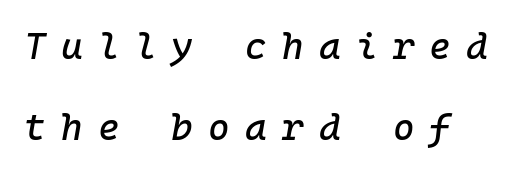
{"italic": "yes", "lean": "right", "slant_degrees": 10, "width": "normal", "stroke_contrast": "low", "x_height": "medium", "underline": "no", "line_spacing": "loose", "line_spacing_ratio": 2.19, "letter_spacing": "wide", "letter_spacing_em": 0.41, "glyph_px": 37}
